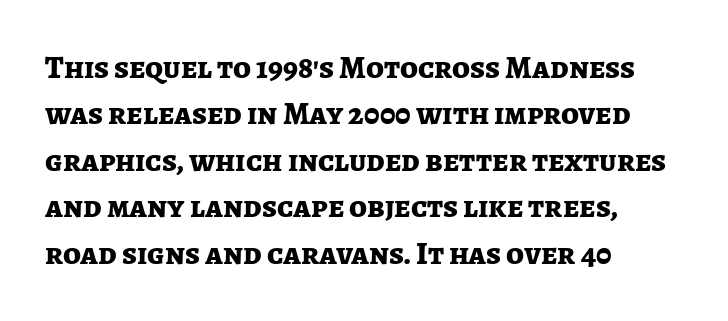
Quick note: not italic, upright. Leftover space on each line is placed entirely after the last word. Proportional: the letters do not fall into vertical columns. Unlike a traditional serif, this face leaves its strokes unadorned.
